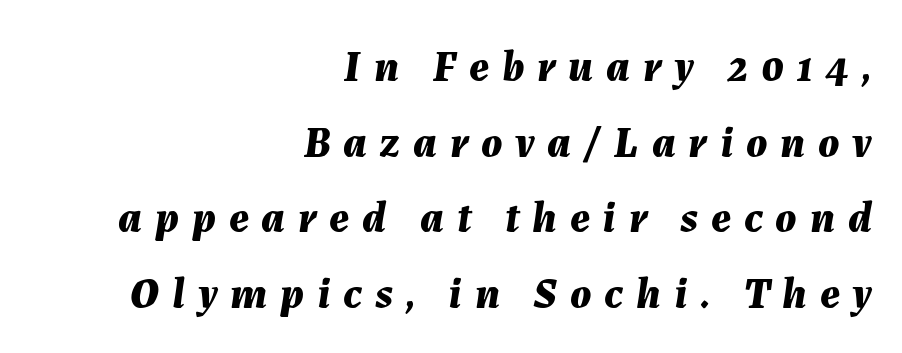
The image shows 44 px bold type, italic (leaning right); set right-aligned, line spacing 1.72x, unusually wide letter spacing (+0.29 em), not underlined; medium stroke contrast and a medium x-height.
